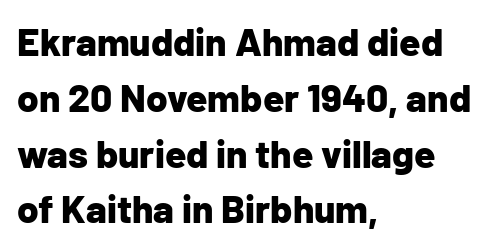
The image shows 39 px bold sans-serif type, upright; set left-aligned, normal line spacing (1.43x), normal letter spacing, not underlined; low stroke contrast and a medium x-height.
